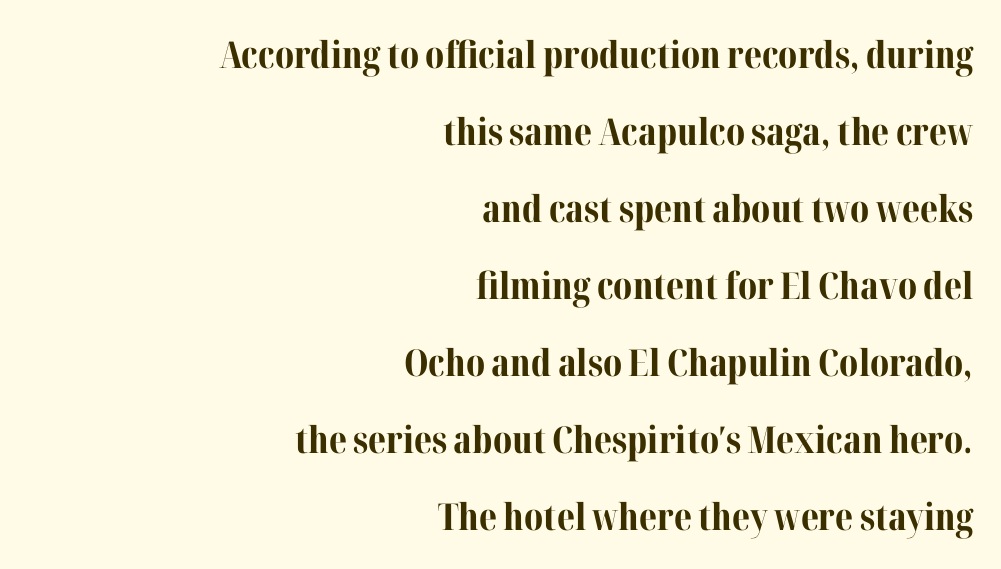
The image shows 37 px bold serif type, upright; set right-aligned, loose line spacing (2.08x), normal letter spacing, not underlined; medium stroke contrast and a medium x-height.
